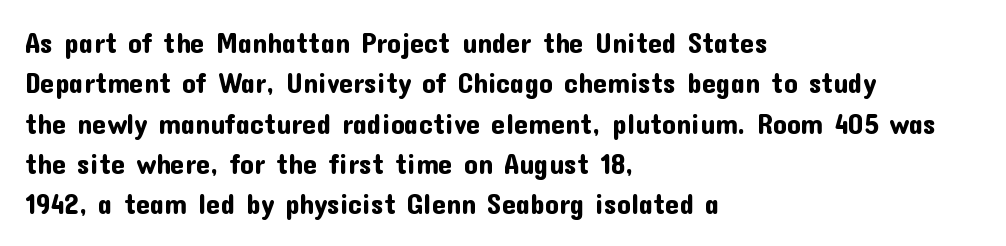
Characters remain perfectly vertical along every line. Varying glyph widths throughout — classic text-font behaviour. The face used here is a sans, in the tradition of grotesques and geometrics. Which margin do the lines hug? The left one — the right edge is uneven. Whoever set this chose a conventional vertical rhythm.
